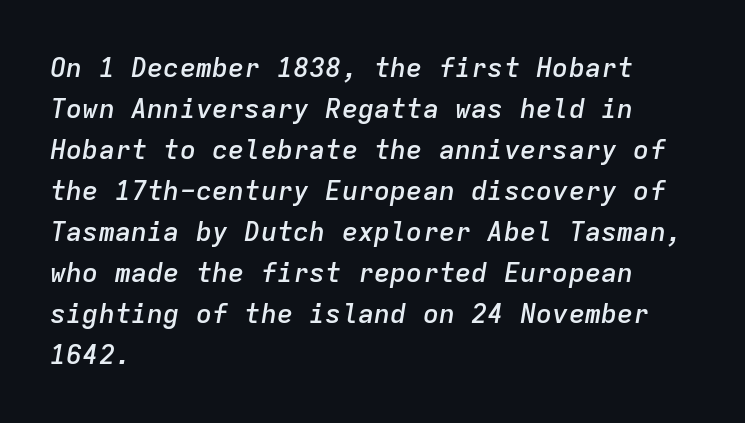
Is the type bold? Partly — it's a semibold, heavier than regular but not fully bold. Characters are canted at an angle relative to the baseline's perpendicular. Glance below the letters and you will spot only blank space. Characters follow at the spacing the type designer built in. Layout note: lines flush left.
